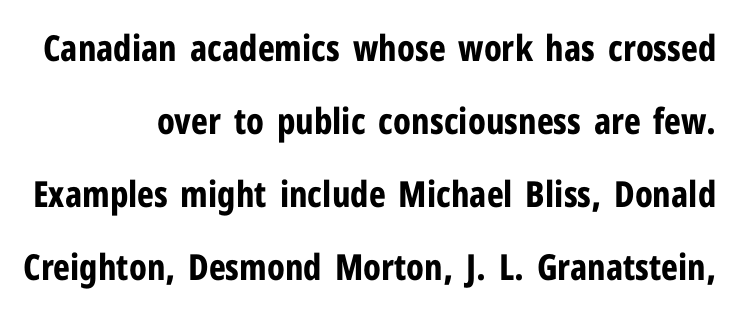
{"serif": "no", "italic": "no", "bold": "yes", "weight": "bold", "width": "condensed", "stroke_contrast": "low", "x_height": "medium", "monospaced": "no", "underline": "no", "line_spacing": "loose", "line_spacing_ratio": 2.03, "letter_spacing": "normal", "letter_spacing_em": 0.0, "glyph_px": 36}
